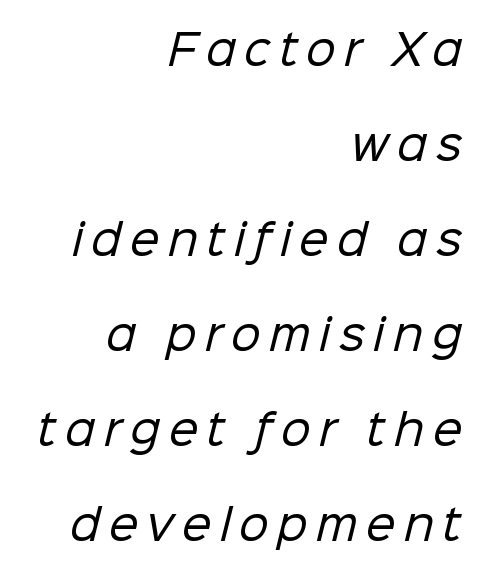
The image shows 42 px regular-weight sans-serif type; set right-aligned, loose line spacing (2.26x), unusually wide letter spacing (+0.2 em), not underlined; low stroke contrast and a medium x-height.
